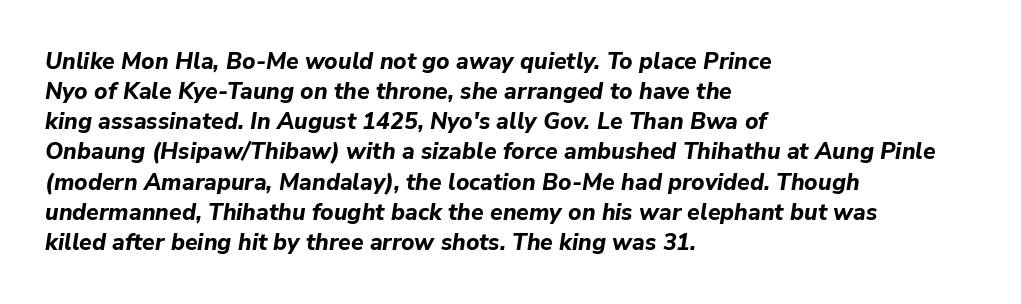
The image shows 23 px bold type, italic (leaning right); set left-aligned, normal line spacing (1.31x), normal letter spacing, not underlined.
